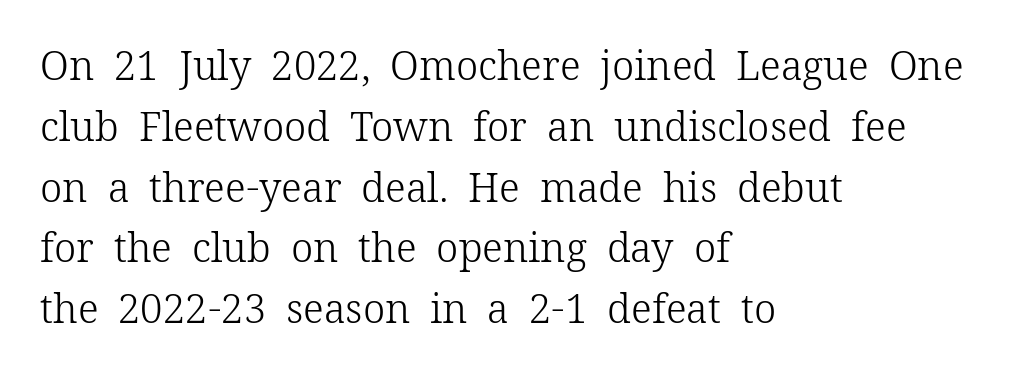
{"serif": "yes", "italic": "no", "bold": "no", "weight": "light", "width": "normal", "stroke_contrast": "low", "x_height": "medium", "monospaced": "no", "underline": "no", "align": "left", "line_spacing": "normal", "line_spacing_ratio": 1.52, "letter_spacing": "normal", "letter_spacing_em": 0.0, "glyph_px": 40}
